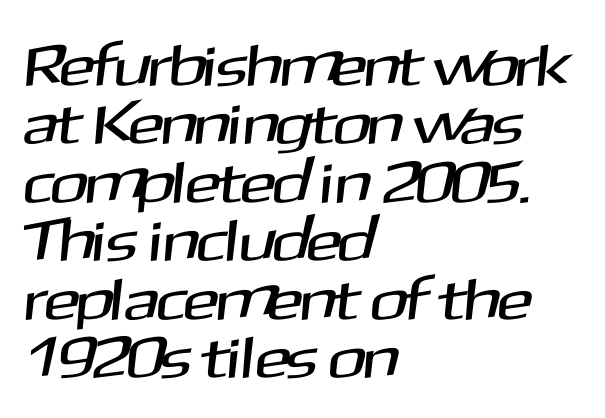
The image shows 59 px sans-serif type; set left-aligned, tight line spacing (0.99x), normal letter spacing, not underlined; medium stroke contrast and a medium x-height.
